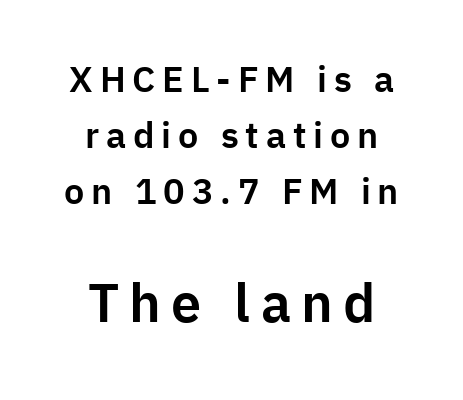
{"serif": "no", "italic": "no", "width": "normal", "stroke_contrast": "low", "x_height": "medium", "monospaced": "no", "underline": "no", "align": "center", "line_spacing": "normal", "line_spacing_ratio": 1.55, "larger_block": "second", "size_ratio": 1.5, "glyph_px": 54}
